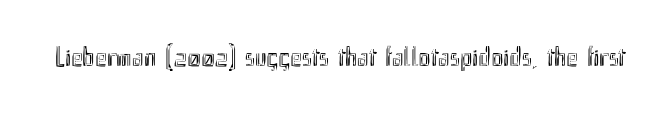
The image shows 28 px condensed type, upright; set normal letter spacing, not underlined; a small x-height.
